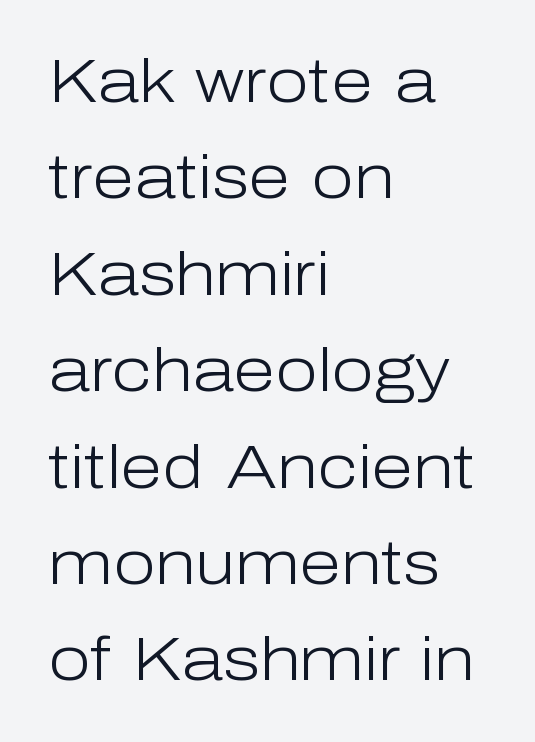
Q: Is the text bold? A: No.
Q: Is the text italic (slanted)? A: No, it is upright.
Q: Is the typeface a serif or a sans-serif typeface? A: Sans-serif.
Q: Is the text underlined? A: No.
Q: How is the paragraph aligned? A: Left-aligned.
Q: Is the spacing between letters normal or unusually wide? A: Normal.
Q: Is the spacing between lines tight, normal or loose? A: Normal.
Q: Width (condensed, normal, or wide)? A: Normal.
Q: Stroke contrast? A: Low.
Q: x-height? A: Medium.
Q: Monospaced? A: No.
